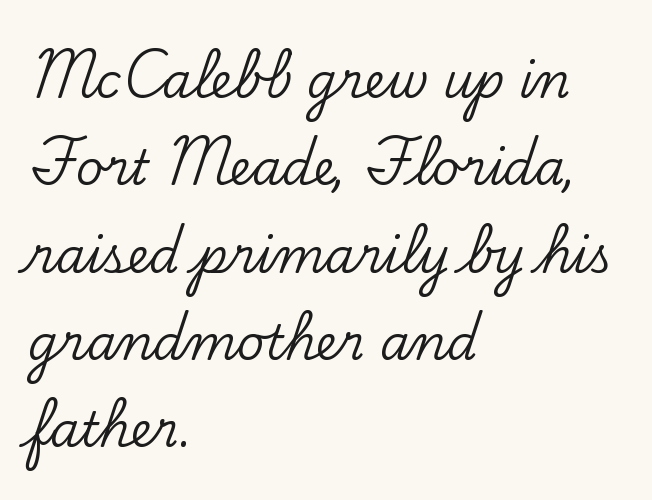
Every row of glyphs begins at an identical x-position on the left. The type is set solid horizontally, with unmodified tracking. Note: serifs present on the glyphs. You could not count columns in this text — the font is proportionally spaced. The space directly below the letters is spotless.
